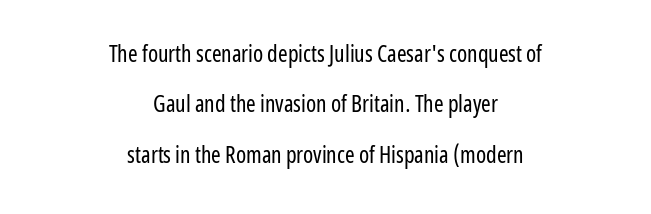
{"italic": "no", "bold": "no", "underline": "no", "align": "center", "line_spacing": "loose", "line_spacing_ratio": 2.19, "letter_spacing": "normal", "letter_spacing_em": 0.0, "glyph_px": 23}
